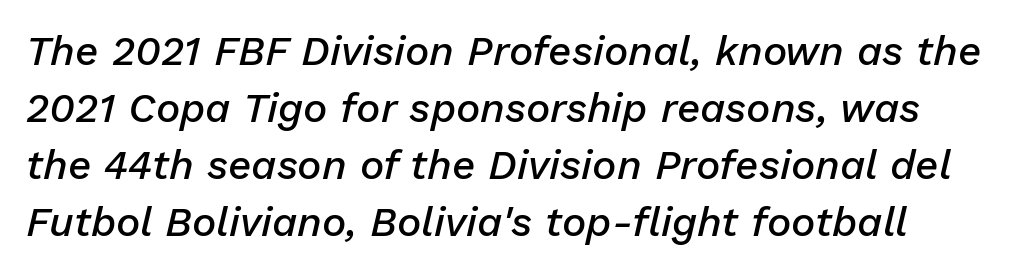
Q: Is the text bold? A: Semi-bold.
Q: Is the text italic (slanted)? A: Yes, it leans right by about 13 degrees.
Q: Is the text underlined? A: No.
Q: Is the spacing between letters normal or unusually wide? A: Normal.
Q: Is the spacing between lines tight, normal or loose? A: Normal.
Q: Width (condensed, normal, or wide)? A: Normal.
Q: Stroke contrast? A: Low.
Q: x-height? A: Medium.
Q: Monospaced? A: No.
